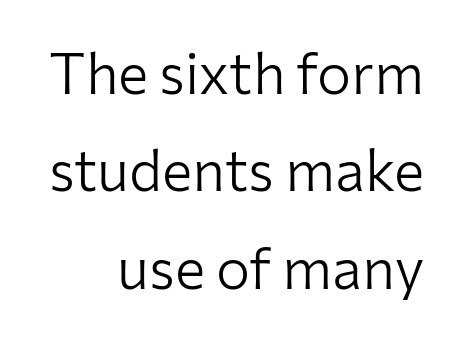
Q: Is the text bold? A: No.
Q: Is the text italic (slanted)? A: No, it is upright.
Q: Is the typeface a serif or a sans-serif typeface? A: Sans-serif.
Q: Is the text underlined? A: No.
Q: How is the paragraph aligned? A: Right-aligned.
Q: Is the spacing between letters normal or unusually wide? A: Normal.
Q: Width (condensed, normal, or wide)? A: Normal.
Q: Stroke contrast? A: Low.
Q: x-height? A: Medium.
Q: Monospaced? A: No.
